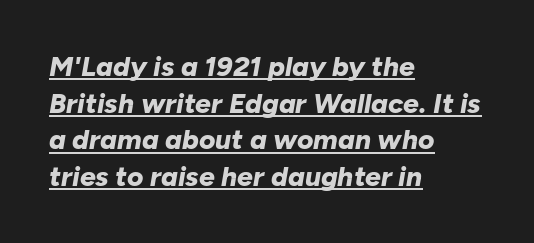
A typesetter would call this proportional, since set widths differ per character. Glyph-to-glyph distance matches everyday printed text. Is there an underline? Yes — a line sits under the letters. It's the slanting kind of type.
